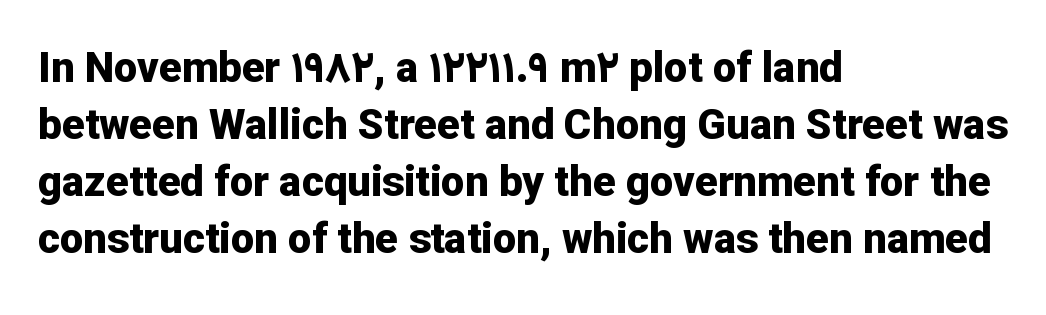
The ragged edge is on the right, which tells us the setting is flush left. The glyphs in this specimen are sans serif. Anything drawn beneath the words? Only blank space. Nope, not italic — everything's standing straight. The rendering uses a moderate line-height, typical for paragraphs.
